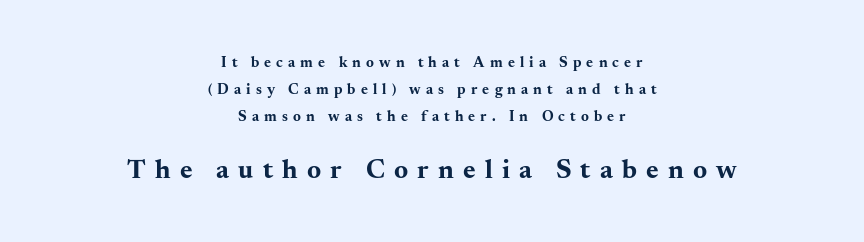
{"italic": "no", "bold": "yes", "underline": "no", "align": "center", "line_spacing_ratio": 1.81, "letter_spacing": "wide", "letter_spacing_em": 0.34, "larger_block": "second", "size_ratio": 1.8, "glyph_px": 27}
